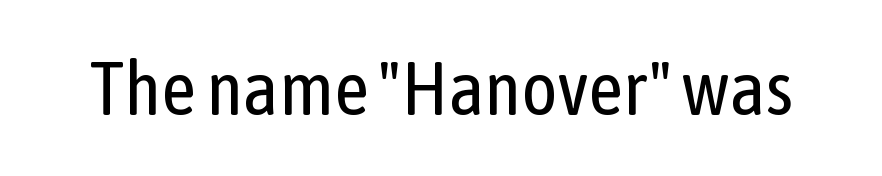
Q: Is the text bold? A: No.
Q: Is the text italic (slanted)? A: No, it is upright.
Q: Is the typeface a serif or a sans-serif typeface? A: Sans-serif.
Q: Is the text underlined? A: No.
Q: Is the spacing between letters normal or unusually wide? A: Normal.
Q: Width (condensed, normal, or wide)? A: Condensed.
Q: Stroke contrast? A: Low.
Q: x-height? A: Medium.
Q: Monospaced? A: No.
